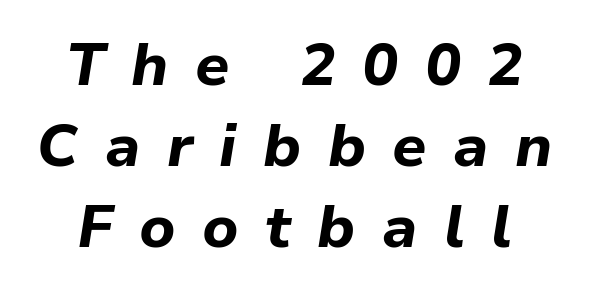
Q: Is the text bold? A: Yes.
Q: Is the text italic (slanted)? A: Yes, it leans right by about 9 degrees.
Q: Is the text underlined? A: No.
Q: How is the paragraph aligned? A: Centered.
Q: Is the spacing between letters normal or unusually wide? A: Unusually wide.
Q: Is the spacing between lines tight, normal or loose? A: Normal.
Q: Width (condensed, normal, or wide)? A: Normal.
Q: Stroke contrast? A: Low.
Q: x-height? A: Medium.
Q: Monospaced? A: No.
